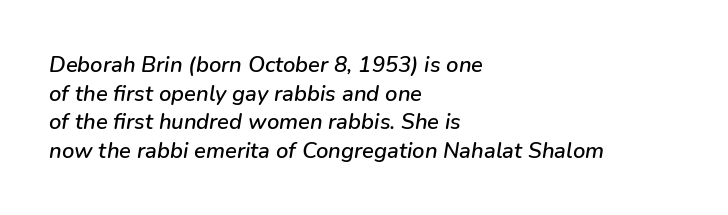
{"italic": "yes", "lean": "right", "slant_degrees": 9, "underline": "no", "align": "left", "line_spacing": "normal", "line_spacing_ratio": 1.3, "letter_spacing": "normal", "letter_spacing_em": 0.0, "glyph_px": 22}
